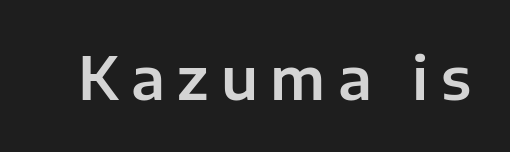
The image shows 59 px sans-serif type, upright; set unusually wide letter spacing (+0.21 em), not underlined; low stroke contrast and a medium x-height.
